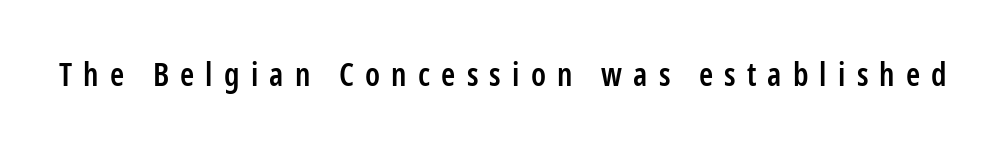
Q: Is the text bold? A: Semi-bold.
Q: Is the text italic (slanted)? A: No, it is upright.
Q: Is the typeface a serif or a sans-serif typeface? A: Sans-serif.
Q: Is the text underlined? A: No.
Q: Is the spacing between letters normal or unusually wide? A: Unusually wide.
Q: Width (condensed, normal, or wide)? A: Condensed.
Q: Stroke contrast? A: Low.
Q: x-height? A: Medium.
Q: Monospaced? A: No.
